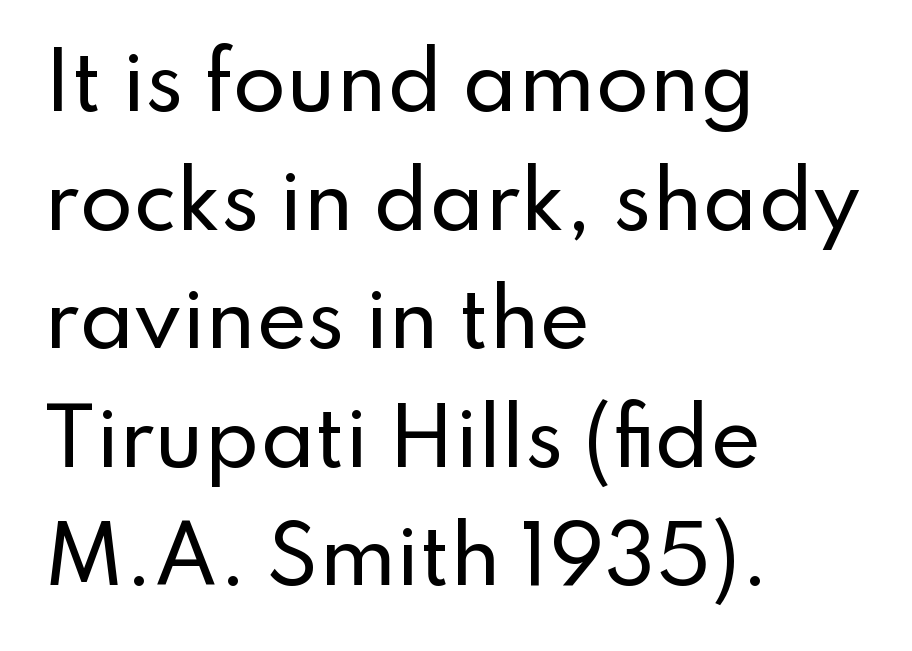
The image shows 77 px sans-serif type, upright; set left-aligned, normal line spacing (1.54x), normal letter spacing, not underlined; low stroke contrast and a small x-height.
